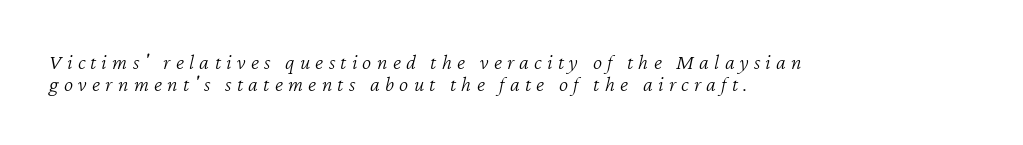
The words here are not underlined. Quick note: italic. A light-to-regular cut is what we see here. The ragged edge is on the right, which tells us the setting is flush left. Tracking value appears strongly positive — letters spread wide. This sample trades vertical openness for compactness between lines.
